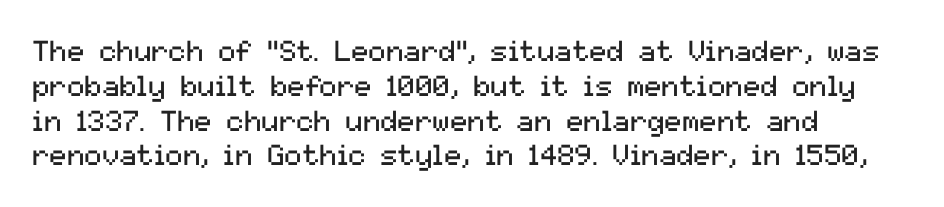
Q: Is the text bold? A: No.
Q: Is the text italic (slanted)? A: No, it is upright.
Q: Is the typeface a serif or a sans-serif typeface? A: Sans-serif.
Q: Is the text underlined? A: No.
Q: How is the paragraph aligned? A: Left-aligned.
Q: Is the spacing between letters normal or unusually wide? A: Normal.
Q: Width (condensed, normal, or wide)? A: Normal.
Q: Stroke contrast? A: Medium.
Q: x-height? A: Medium.
Q: Monospaced? A: No.
